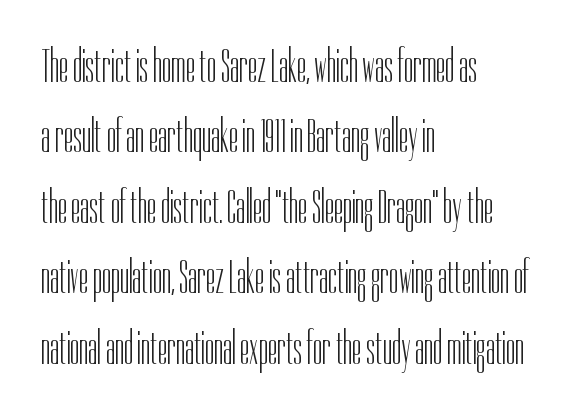
Q: Is the text bold? A: No.
Q: Is the text italic (slanted)? A: No, it is upright.
Q: Is the typeface a serif or a sans-serif typeface? A: Sans-serif.
Q: Is the text underlined? A: No.
Q: How is the paragraph aligned? A: Left-aligned.
Q: Is the spacing between letters normal or unusually wide? A: Normal.
Q: Is the spacing between lines tight, normal or loose? A: Normal.
Q: Width (condensed, normal, or wide)? A: Condensed.
Q: Stroke contrast? A: Low.
Q: x-height? A: Medium.
Q: Monospaced? A: No.
